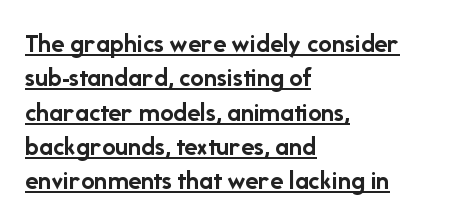
{"italic": "no", "bold": "yes", "underline": "yes", "align": "left", "line_spacing": "normal", "line_spacing_ratio": 1.27, "letter_spacing": "normal", "letter_spacing_em": 0.0, "glyph_px": 27}
